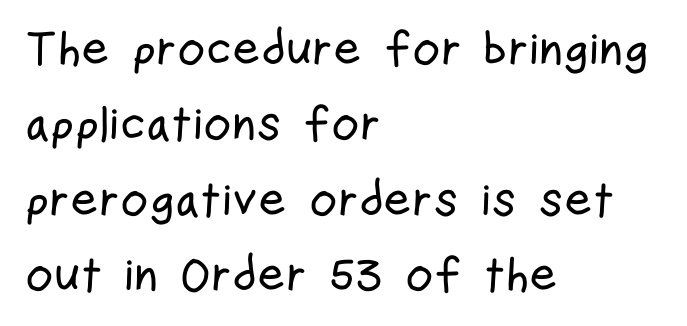
The image shows 48 px condensed sans-serif type, upright; set left-aligned, normal line spacing (1.57x), normal letter spacing, not underlined; low stroke contrast and a medium x-height.
